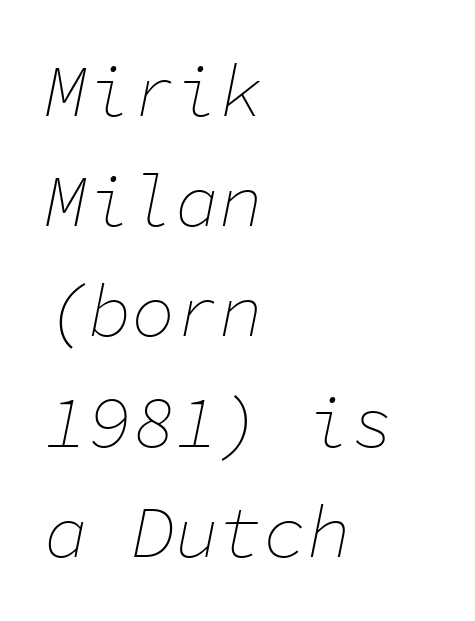
The passage shown stacks its lines at a standard gap. Observe the lean: these are italic letterforms. Letter spacing: default. Weight: regular or lighter. Think of a typewriter: that constant character pitch is what you see here.
